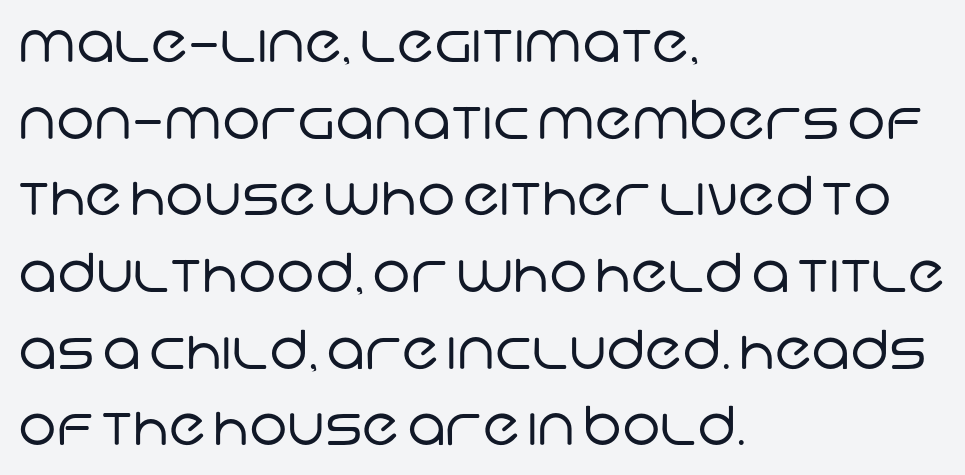
The image shows 54 px regular-weight sans-serif type; set left-aligned, normal line spacing (1.42x), normal letter spacing, not underlined; low stroke contrast and a large x-height.
